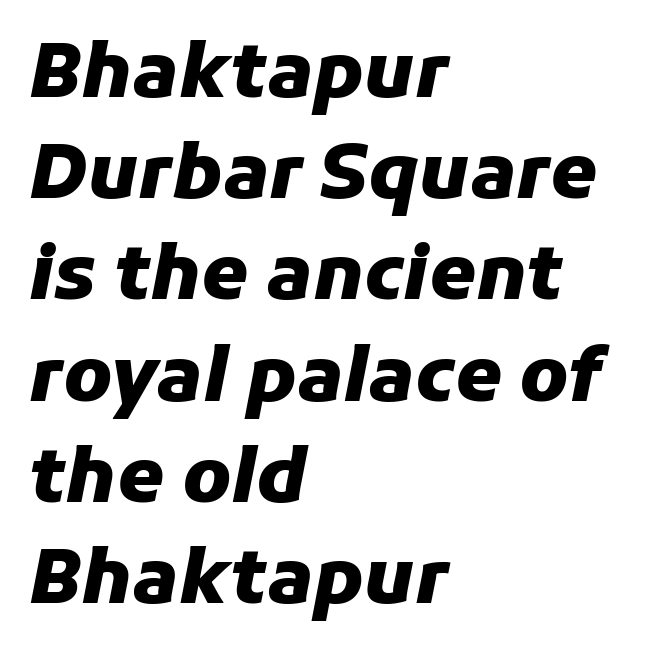
Q: Is the text bold? A: Yes.
Q: Is the text italic (slanted)? A: Yes, it leans right by about 11 degrees.
Q: Is the text underlined? A: No.
Q: How is the paragraph aligned? A: Left-aligned.
Q: Is the spacing between letters normal or unusually wide? A: Normal.
Q: Is the spacing between lines tight, normal or loose? A: Normal.
Q: Width (condensed, normal, or wide)? A: Normal.
Q: Stroke contrast? A: Low.
Q: x-height? A: Medium.
Q: Monospaced? A: No.
